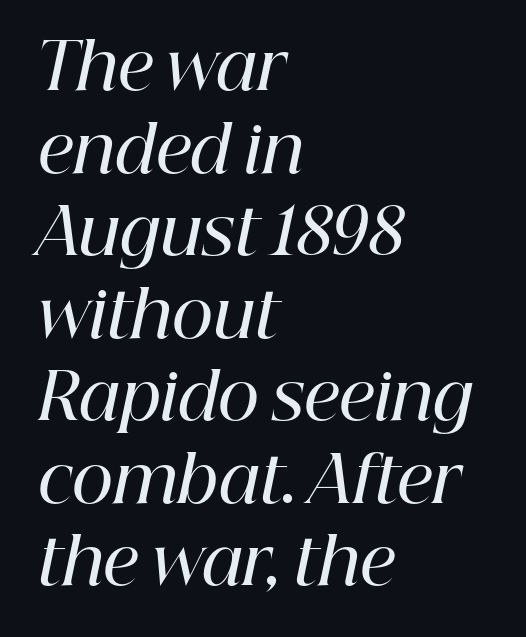
A typesetter would call this leading conventional body-copy spacing. One-word summary of the alignment: left. These lines were composed using italics. Does the type have serifs? Yes, each stem ends in a small foot.
